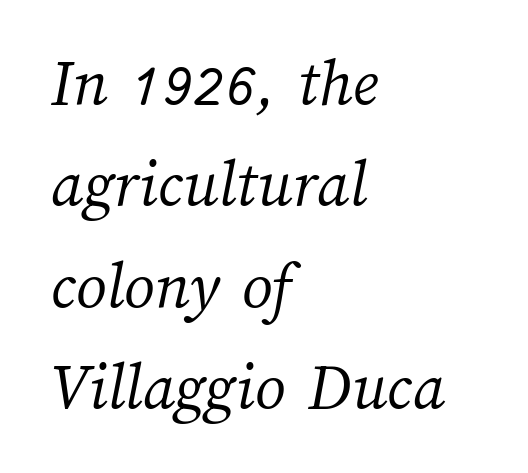
Q: Is the text bold? A: No.
Q: Is the text underlined? A: No.
Q: How is the paragraph aligned? A: Left-aligned.
Q: Is the spacing between letters normal or unusually wide? A: Normal.
Q: Is the spacing between lines tight, normal or loose? A: Normal.
Q: Width (condensed, normal, or wide)? A: Normal.
Q: Stroke contrast? A: Medium.
Q: x-height? A: Medium.
Q: Monospaced? A: No.
